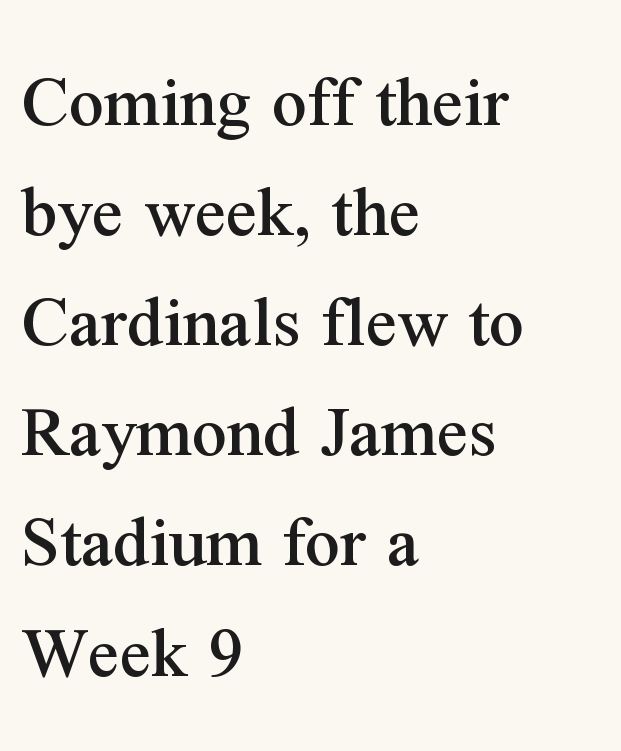
If you drew a line through each stem, it would be perfectly vertical. These lines sit exactly where default settings would place them. The passage shown is typeset with a serif family. The letters advance in unequal steps, a hallmark of proportional type. This sample is left-justified, so line endings fall wherever the words run out.
